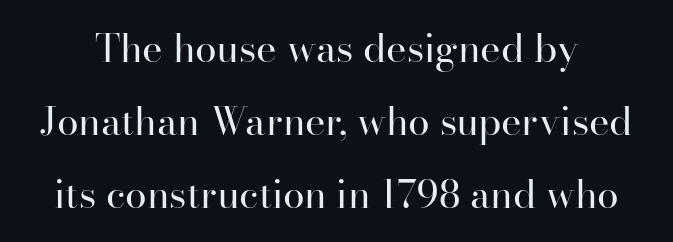
{"serif": "yes", "italic": "no", "bold": "no", "weight": "regular", "width": "normal", "stroke_contrast": "high", "x_height": "small", "monospaced": "no", "underline": "no", "line_spacing_ratio": 1.87, "letter_spacing": "normal", "letter_spacing_em": 0.0, "glyph_px": 39}
